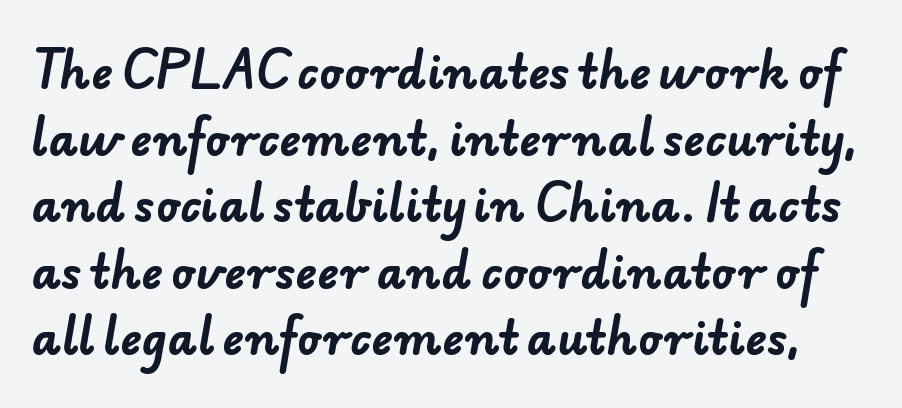
This is heavy type, rendered in bold. Students, note that the glyphs here touch the page at normal intervals. Here the designer chose a conventional face with non-uniform glyph widths. Descenders are the only things crossing below the line. The vertical gap from one line to the next is medium.
